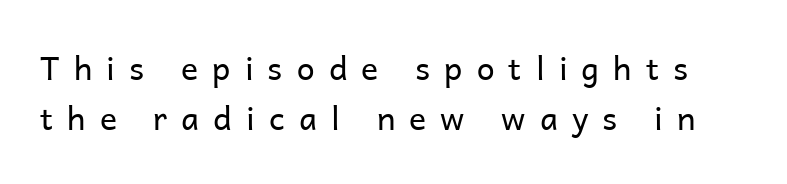
{"serif": "no", "italic": "no", "bold": "no", "weight": "regular", "width": "normal", "stroke_contrast": "low", "x_height": "medium", "monospaced": "no", "underline": "no", "line_spacing": "normal", "line_spacing_ratio": 1.57, "letter_spacing": "wide", "letter_spacing_em": 0.44, "glyph_px": 32}
